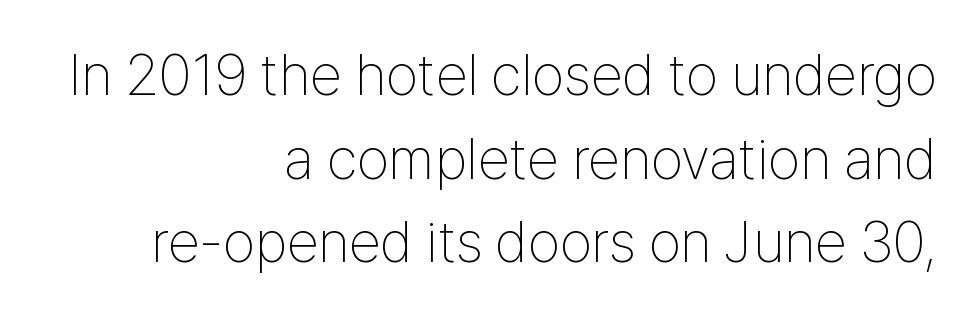
Q: Is the text bold? A: No.
Q: Is the text italic (slanted)? A: No, it is upright.
Q: Is the typeface a serif or a sans-serif typeface? A: Sans-serif.
Q: Is the text underlined? A: No.
Q: How is the paragraph aligned? A: Right-aligned.
Q: Is the spacing between letters normal or unusually wide? A: Normal.
Q: Is the spacing between lines tight, normal or loose? A: Normal.
Q: Width (condensed, normal, or wide)? A: Condensed.
Q: Stroke contrast? A: Low.
Q: x-height? A: Medium.
Q: Monospaced? A: No.
